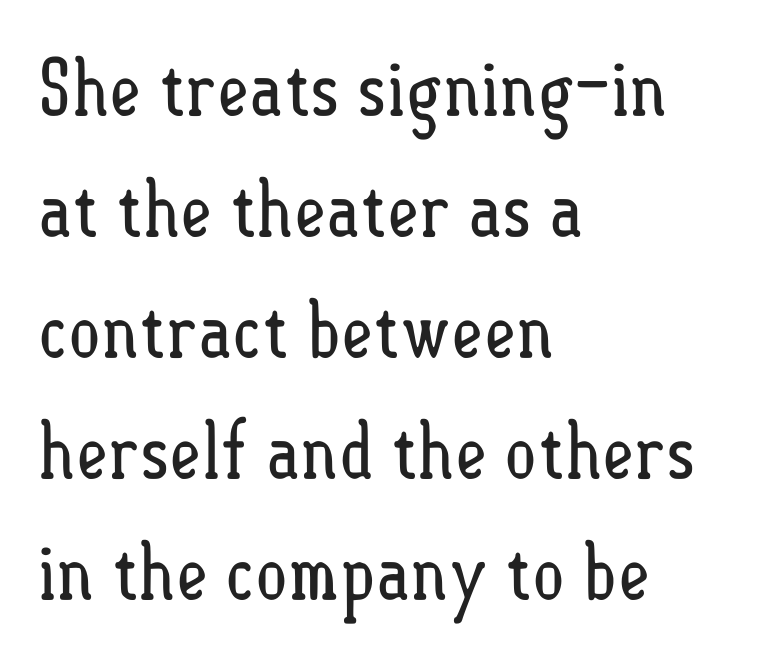
These lines keep a tight, regular rhythm from letter to letter. Is there much room between lines? A standard amount, neither cramped nor airy. One-word summary of the alignment: left. Does the lettering tilt? It doesn't — this is upright. Heaviness? Minimal to ordinary, like unemphasized prose.
